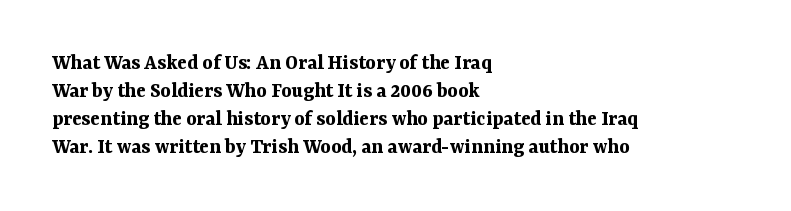
The image shows 22 px bold type, upright; set left-aligned, normal line spacing (1.27x), normal letter spacing, not underlined.
